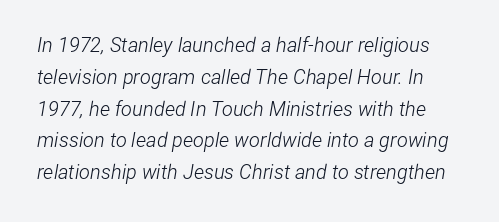
The designer left line spacing at the default. Would a proofreader flag this as italicized? Yes. Caption: standard tracking, unaltered. The baseline area is clear.
